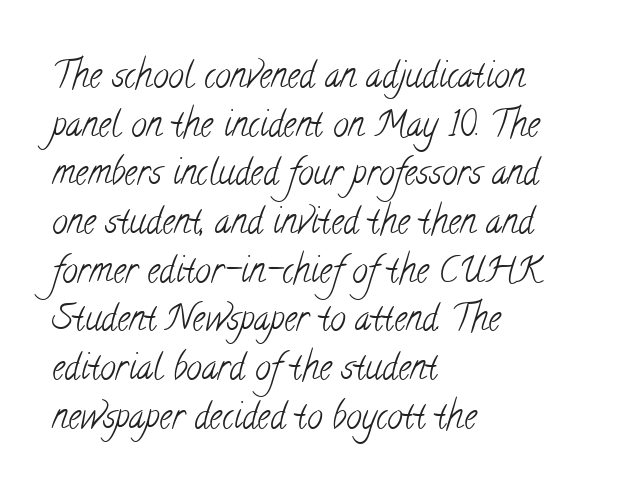
The image shows 35 px light, condensed serif type; set left-aligned, normal line spacing (1.39x), normal letter spacing, not underlined; low stroke contrast and a small x-height.
